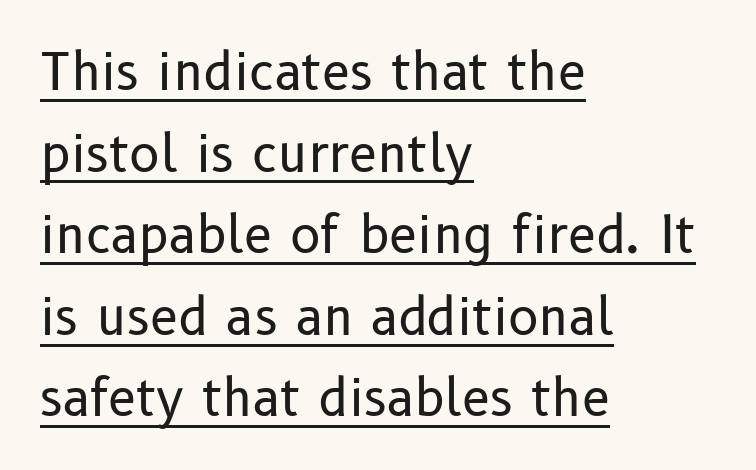
{"serif": "no", "italic": "no", "bold": "no", "weight": "regular", "width": "normal", "stroke_contrast": "low", "x_height": "medium", "monospaced": "no", "underline": "yes", "align": "left", "line_spacing": "normal", "line_spacing_ratio": 1.6, "letter_spacing": "normal", "letter_spacing_em": 0.0, "glyph_px": 51}
